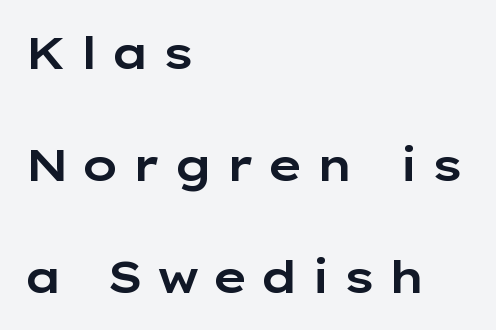
Q: Is the text italic (slanted)? A: No, it is upright.
Q: Is the typeface a serif or a sans-serif typeface? A: Sans-serif.
Q: Is the text underlined? A: No.
Q: How is the paragraph aligned? A: Left-aligned.
Q: Is the spacing between letters normal or unusually wide? A: Unusually wide.
Q: Is the spacing between lines tight, normal or loose? A: Loose.
Q: Width (condensed, normal, or wide)? A: Wide.
Q: Stroke contrast? A: Low.
Q: x-height? A: Medium.
Q: Monospaced? A: No.
